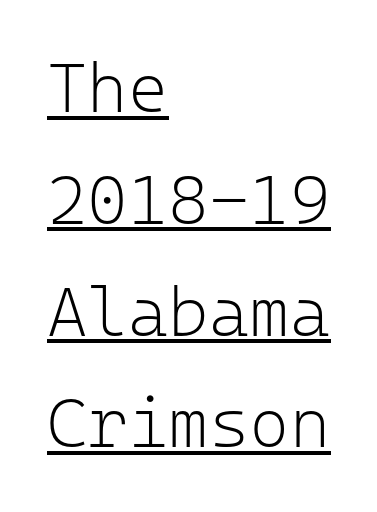
{"serif": "no", "italic": "no", "bold": "no", "weight": "light", "width": "normal", "stroke_contrast": "low", "x_height": "medium", "monospaced": "yes", "underline": "yes", "align": "left", "line_spacing": "normal", "line_spacing_ratio": 1.62, "letter_spacing": "normal", "letter_spacing_em": 0.0, "glyph_px": 69}
